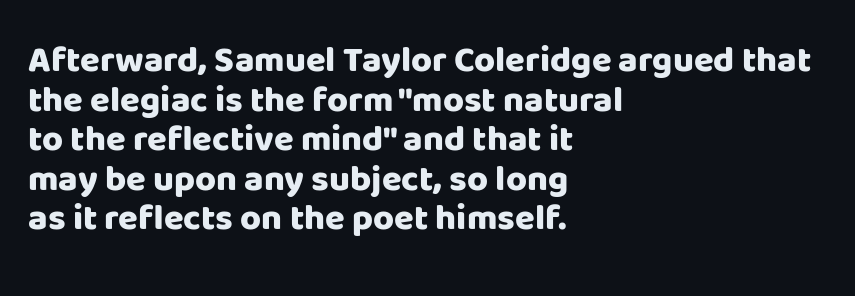
{"serif": "no", "italic": "no", "bold": "yes", "weight": "heavy", "width": "normal", "stroke_contrast": "low", "x_height": "large", "monospaced": "no", "underline": "no", "align": "left", "line_spacing": "tight", "line_spacing_ratio": 1.1, "letter_spacing": "normal", "letter_spacing_em": 0.0, "glyph_px": 36}
